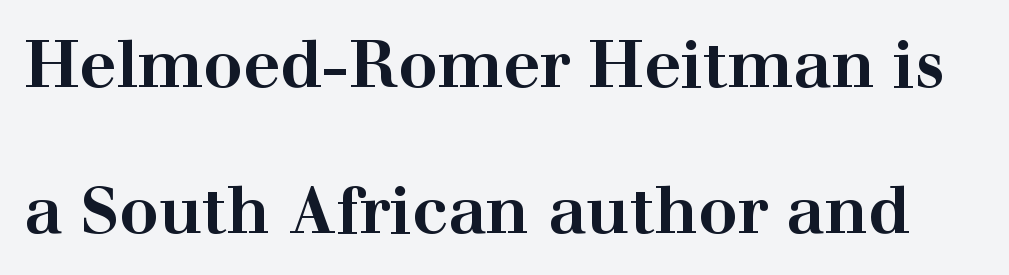
The image shows 65 px bold, wide serif type, upright; set loose line spacing (2.25x), normal letter spacing, not underlined; high stroke contrast and a medium x-height.
